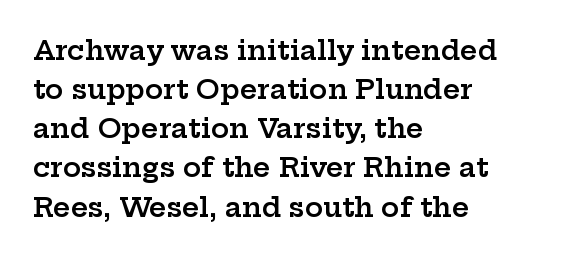
Horizontal alignment here is leftward, the default for most running prose. Semibold letterforms, between regular and bold. Each row of text sits above clean, open space. In terms of posture, this sample is upright. Rows of type keep a routine distance in the vertical direction.
